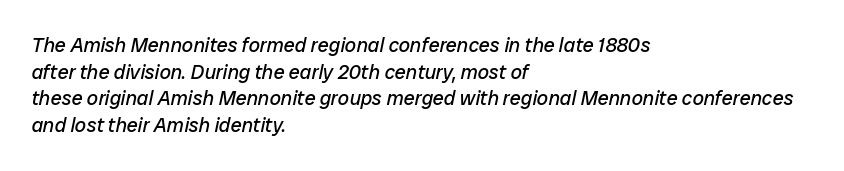
{"italic": "yes", "lean": "right", "slant_degrees": 12, "bold": "no", "underline": "no", "align": "left", "line_spacing": "normal", "line_spacing_ratio": 1.33, "letter_spacing": "normal", "letter_spacing_em": 0.0, "glyph_px": 20}
